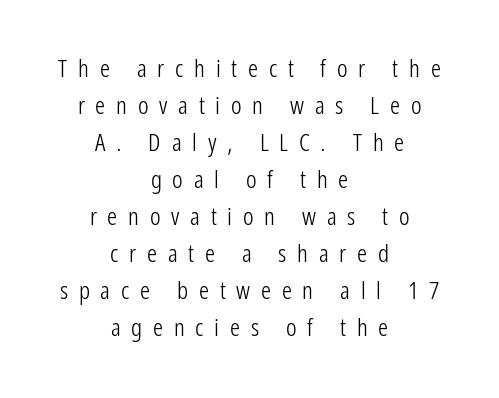
The gaps between neighbouring characters are conspicuously large. Every row of glyphs is offset so its center matches the block's center. The glyphs are unaccompanied by any horizontal stroke below them. Interline gaps are of average width in this sample. A quiet, ordinary-to-light weight characterises the typeface.
